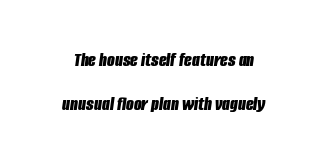
The image shows 20 px bold type, italic (leaning right); set loose line spacing (2.18x), normal letter spacing, not underlined.
